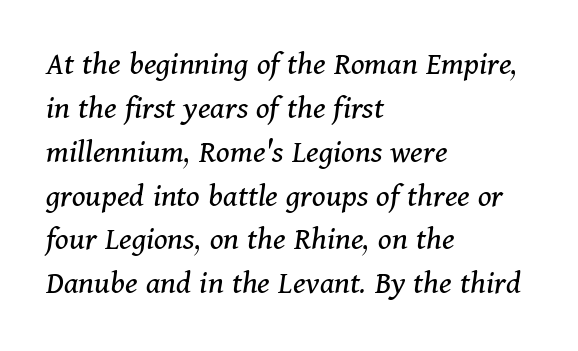
{"serif": "yes", "italic": "yes", "lean": "right", "slant_degrees": 11, "bold": "no", "weight": "regular", "width": "normal", "stroke_contrast": "medium", "x_height": "medium", "monospaced": "no", "underline": "no", "align": "left", "line_spacing": "normal", "line_spacing_ratio": 1.29, "letter_spacing": "normal", "letter_spacing_em": 0.0, "glyph_px": 34}
